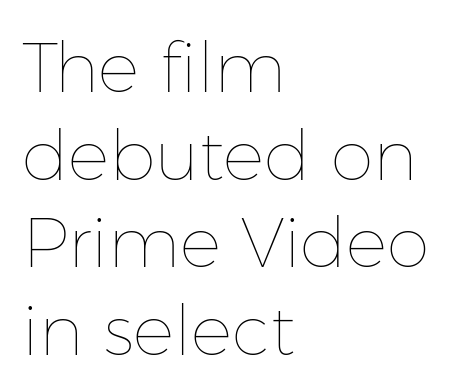
Q: Is the text bold? A: No.
Q: Is the text italic (slanted)? A: No, it is upright.
Q: Is the text underlined? A: No.
Q: How is the paragraph aligned? A: Left-aligned.
Q: Is the spacing between letters normal or unusually wide? A: Normal.
Q: Is the spacing between lines tight, normal or loose? A: Normal.
Q: Width (condensed, normal, or wide)? A: Normal.
Q: Stroke contrast? A: Low.
Q: x-height? A: Medium.
Q: Monospaced? A: No.
